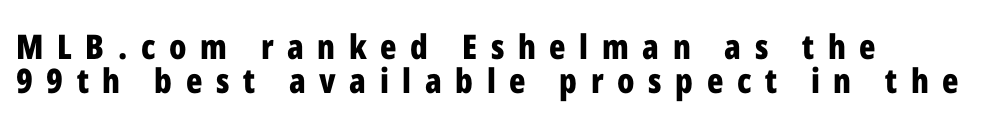
Notice how the passage keeps a crisp vertical edge on the left only. Here the designer chose a conventional face with non-uniform glyph widths. This sample uses a sans-serif face. Only glyphs here, with clear space below each row. The letterforms stand isolated, each surrounded by extra space. The typesetting leans heavy: a genuine bold.
